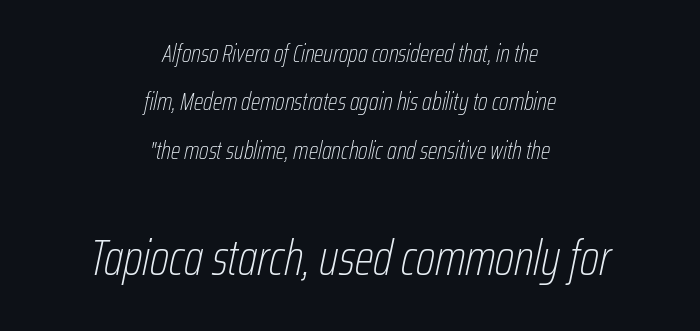
The image shows 50 px thin, condensed type, italic (leaning right); set centered, loose line spacing (1.94x), normal letter spacing, not underlined; the second (bottom) block is 2.0x larger; low stroke contrast and a medium x-height.
